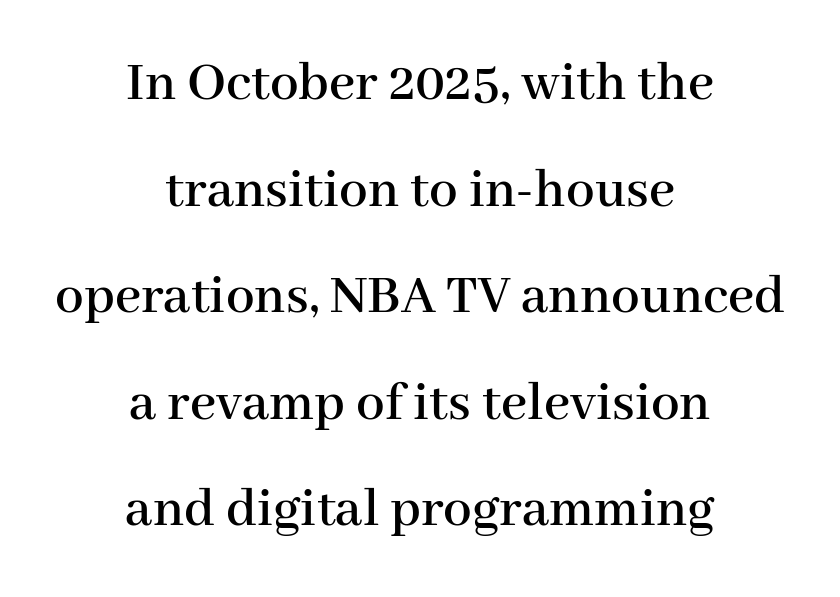
Q: Is the text italic (slanted)? A: No, it is upright.
Q: Is the typeface a serif or a sans-serif typeface? A: Serif.
Q: Is the text underlined? A: No.
Q: How is the paragraph aligned? A: Centered.
Q: Is the spacing between letters normal or unusually wide? A: Normal.
Q: Width (condensed, normal, or wide)? A: Normal.
Q: Stroke contrast? A: High.
Q: x-height? A: Medium.
Q: Monospaced? A: No.
